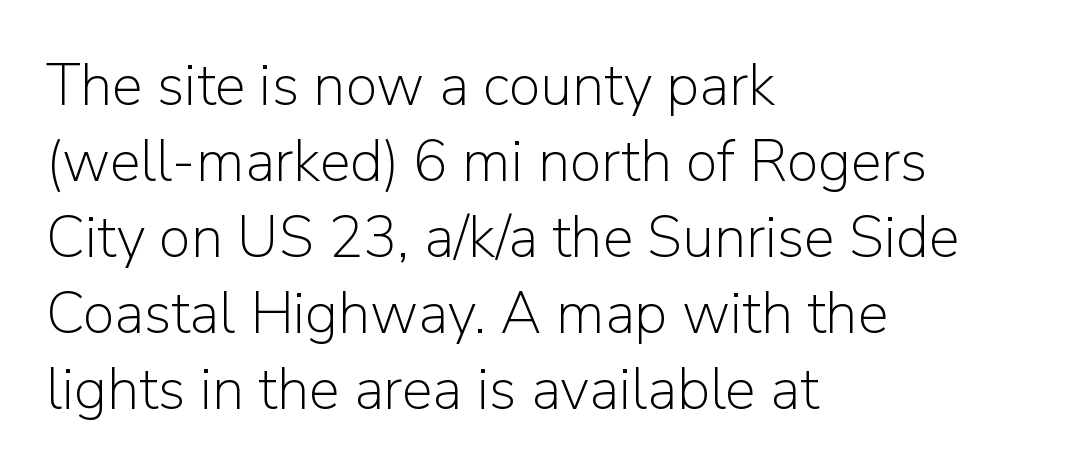
These lines are rendered in a variable-pitch font. The tracking reads as untouched default to a designer's eye. The gap between lines stays unmarked. Check where the strokes stop: nothing finishes them off — pure sans. Interline gaps are of average width in this sample.
